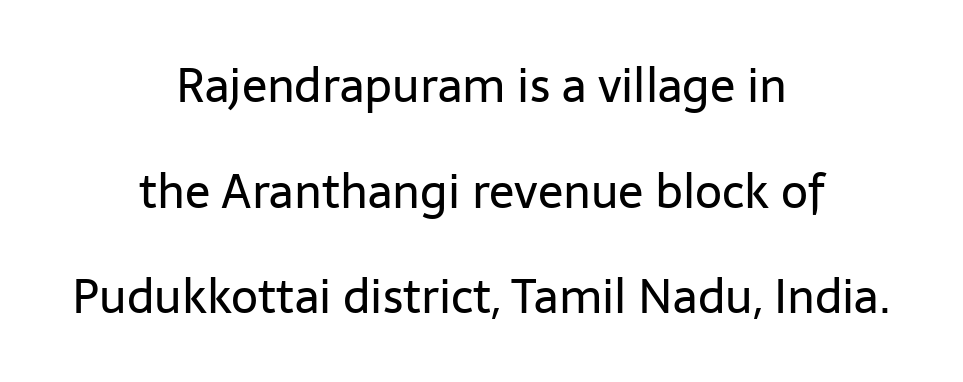
A typesetter would call this proportional, since set widths differ per character. The lines are spread far apart with generous leading. A centered setting, common on invitations and titles, is used for this passage. Each row of text sits above clean, open space. Weight: not bold — regular or lighter.
